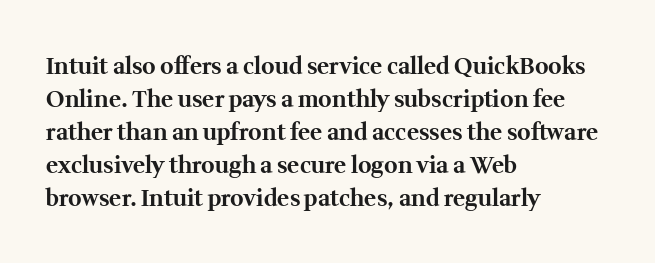
{"italic": "no", "bold": "yes", "underline": "no", "align": "left", "line_spacing": "normal", "line_spacing_ratio": 1.43, "letter_spacing": "normal", "letter_spacing_em": 0.0, "glyph_px": 23}
